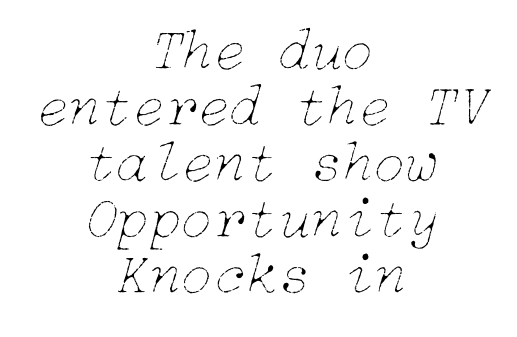
The image shows 59 px thin type, italic (leaning right); set centered, tight line spacing (0.95x), normal letter spacing, not underlined; low stroke contrast and a medium x-height.
